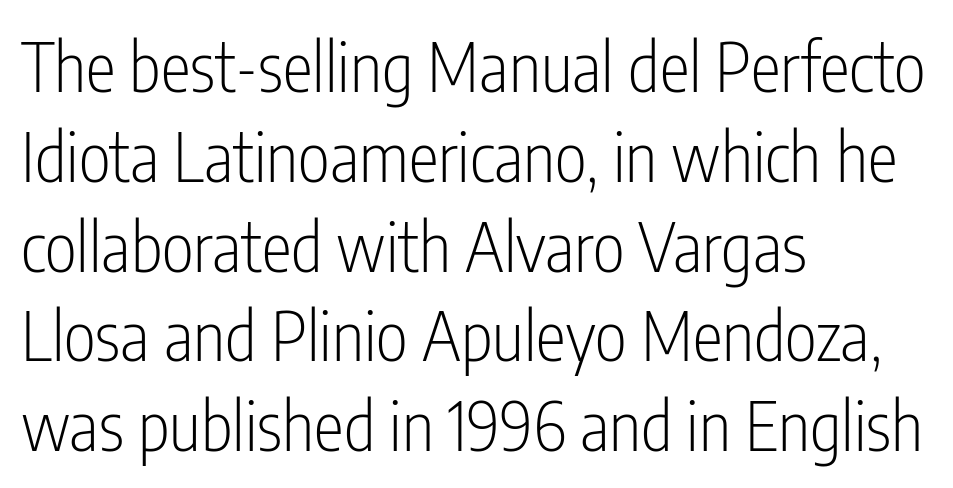
Q: Is the text bold? A: No.
Q: Is the text italic (slanted)? A: No, it is upright.
Q: Is the typeface a serif or a sans-serif typeface? A: Sans-serif.
Q: Is the text underlined? A: No.
Q: How is the paragraph aligned? A: Left-aligned.
Q: Is the spacing between letters normal or unusually wide? A: Normal.
Q: Is the spacing between lines tight, normal or loose? A: Normal.
Q: Width (condensed, normal, or wide)? A: Condensed.
Q: Stroke contrast? A: Low.
Q: x-height? A: Medium.
Q: Monospaced? A: No.
